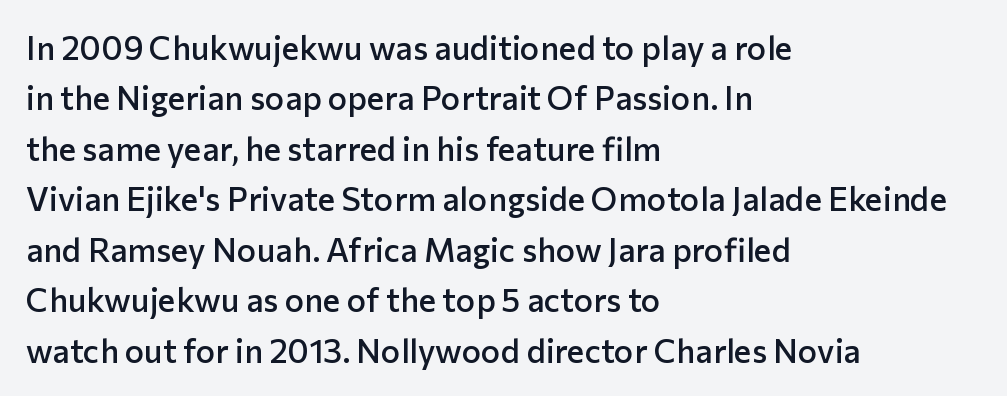
Q: Is the text bold? A: Semi-bold.
Q: Is the text italic (slanted)? A: No, it is upright.
Q: Is the typeface a serif or a sans-serif typeface? A: Sans-serif.
Q: Is the text underlined? A: No.
Q: How is the paragraph aligned? A: Left-aligned.
Q: Is the spacing between letters normal or unusually wide? A: Normal.
Q: Is the spacing between lines tight, normal or loose? A: Normal.
Q: Width (condensed, normal, or wide)? A: Normal.
Q: Stroke contrast? A: Low.
Q: x-height? A: Medium.
Q: Monospaced? A: No.
